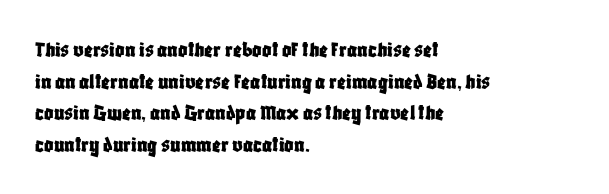
The tracking reads as untouched default to a designer's eye. These lines were composed using upright roman letters. A clean baseline with only descenders dipping below it. The designer left line spacing at the default. The lines are quadded left.
